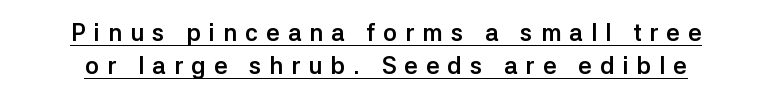
Q: Is the text bold? A: Yes.
Q: Is the text italic (slanted)? A: No, it is upright.
Q: Is the text underlined? A: Yes.
Q: Is the spacing between letters normal or unusually wide? A: Unusually wide.
Q: Is the spacing between lines tight, normal or loose? A: Normal.
